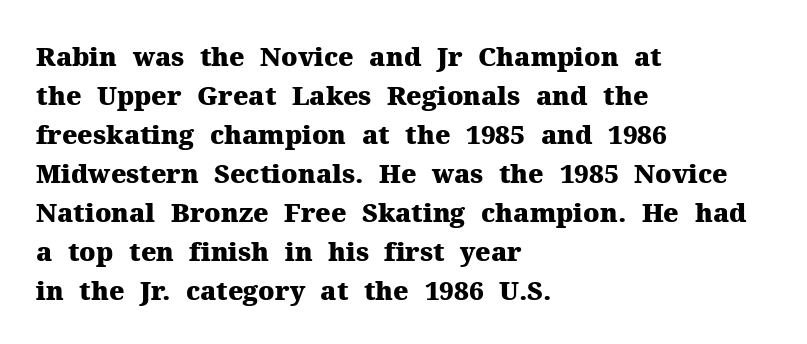
Q: Is the text bold? A: Yes.
Q: Is the text italic (slanted)? A: No, it is upright.
Q: Is the text underlined? A: No.
Q: How is the paragraph aligned? A: Left-aligned.
Q: Is the spacing between letters normal or unusually wide? A: Normal.
Q: Is the spacing between lines tight, normal or loose? A: Normal.
